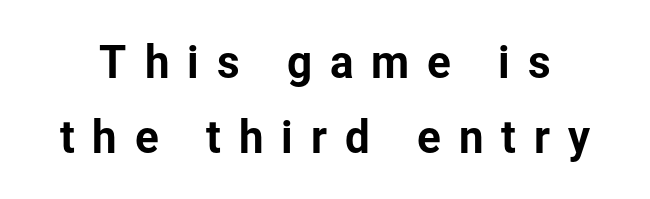
The image shows 44 px sans-serif type, upright; set normal line spacing (1.7x), unusually wide letter spacing (+0.41 em), not underlined; low stroke contrast and a medium x-height.
